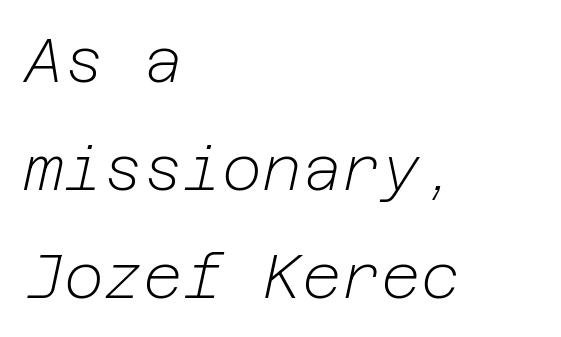
The image shows 61 px light type, italic (leaning right); set left-aligned, line spacing 1.77x, normal letter spacing, not underlined; low stroke contrast and a medium x-height.
